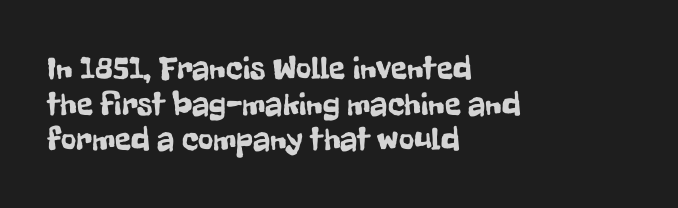
The space directly below the letters is spotless. The axis of the letterforms is exactly vertical. The font family rendered here belongs to the sans-serif group. Words appear dense and cohesive because spacing is normal. The face used here is proportionally spaced, like ordinary book or web type.
